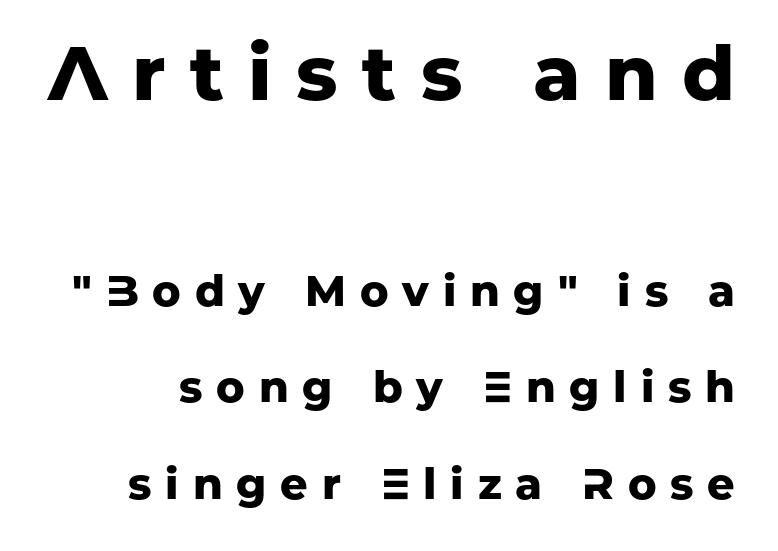
{"serif": "no", "italic": "no", "bold": "yes", "weight": "heavy", "width": "normal", "stroke_contrast": "low", "x_height": "medium", "monospaced": "no", "underline": "no", "line_spacing": "loose", "line_spacing_ratio": 2.24, "letter_spacing": "wide", "letter_spacing_em": 0.32, "larger_block": "first", "size_ratio": 1.77, "glyph_px": 76}
